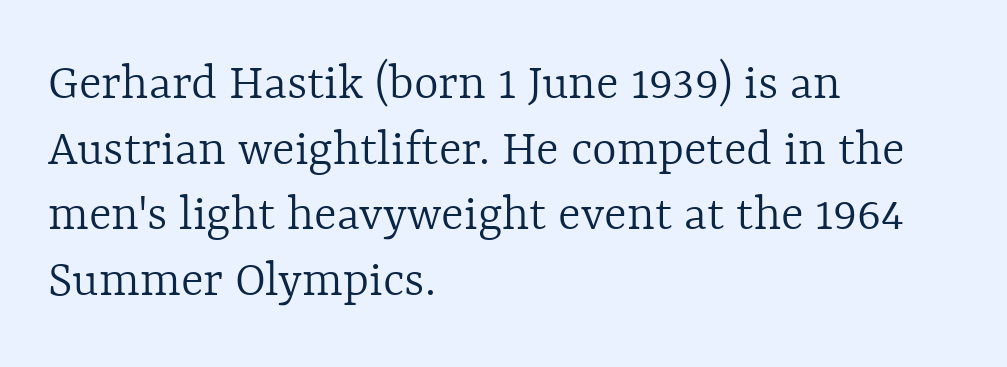
{"italic": "no", "bold": "no", "weight": "light", "width": "normal", "x_height": "medium", "monospaced": "no", "underline": "no", "align": "left", "line_spacing_ratio": 1.24, "letter_spacing": "normal", "letter_spacing_em": 0.0, "glyph_px": 53}
